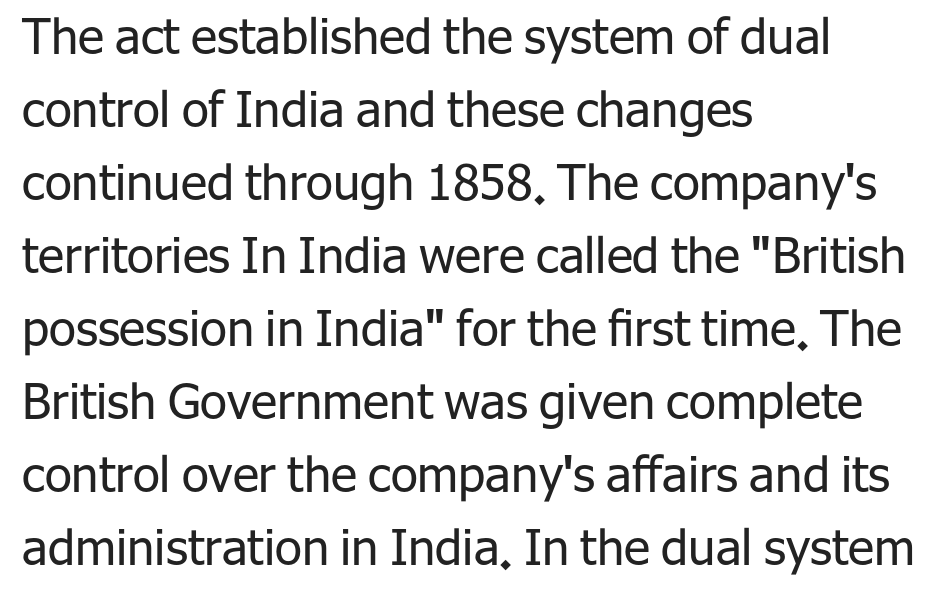
Q: Is the text bold? A: No.
Q: Is the text italic (slanted)? A: No, it is upright.
Q: Is the typeface a serif or a sans-serif typeface? A: Sans-serif.
Q: Is the text underlined? A: No.
Q: How is the paragraph aligned? A: Left-aligned.
Q: Is the spacing between letters normal or unusually wide? A: Normal.
Q: Is the spacing between lines tight, normal or loose? A: Normal.
Q: Width (condensed, normal, or wide)? A: Normal.
Q: Stroke contrast? A: Low.
Q: x-height? A: Medium.
Q: Monospaced? A: No.
